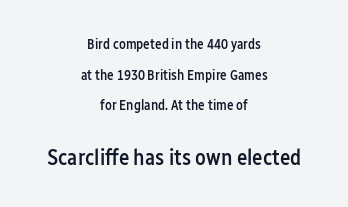
Underline: absent. Compared with typical body copy, the letter spacing here is the same. Does the leading feel generous? Absolutely, it's lavish. The letters in the lower block stand taller than those in the block above. When letters stand straight like this, we call the style roman or upright.
